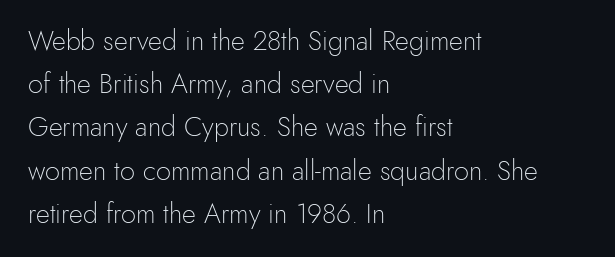
Posture: straight, roman, zero tilt. Notice how descenders clear the ascenders below comfortably — that's standard leading. Visually the block forms a straight wall on the left and a jagged coastline on the right. Descenders hang freely into open space. The type is set solid horizontally, with unmodified tracking. Heft: none added — not bold.
